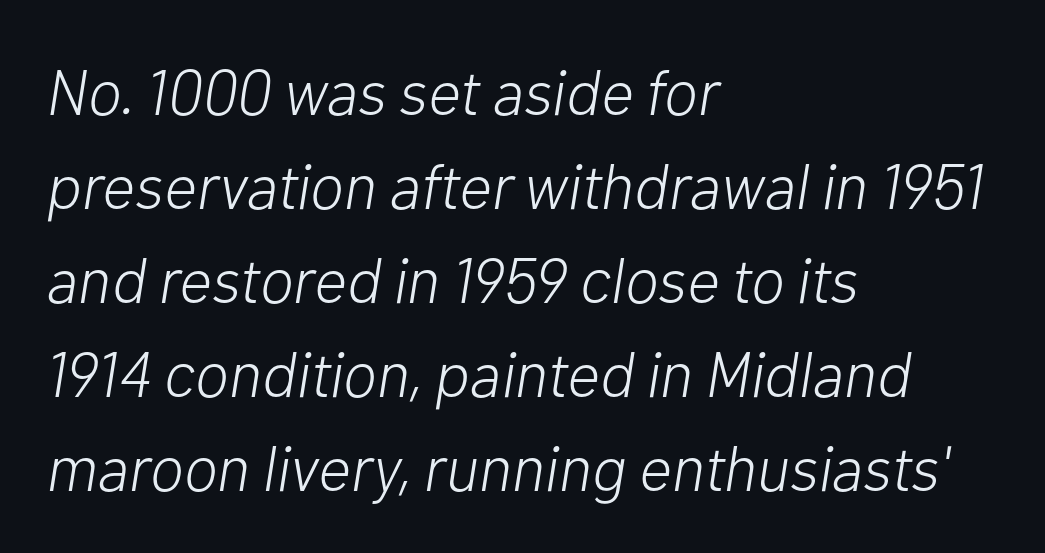
The passage shown stacks its lines at a standard gap. Descenders are the only things crossing below the line. A typesetter would call this proportional, since set widths differ per character. Which margin do the lines hug? The left one — the right edge is uneven. The tracking reads as untouched default to a designer's eye.
